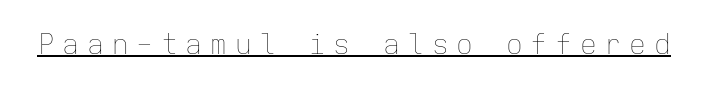
{"italic": "no", "bold": "no", "weight": "thin", "width": "normal", "stroke_contrast": "low", "x_height": "medium", "monospaced": "yes", "underline": "yes", "letter_spacing": "wide", "letter_spacing_em": 0.28, "glyph_px": 28}
